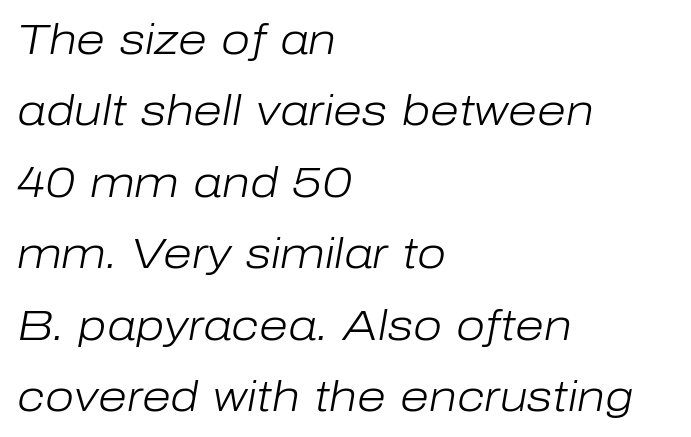
{"italic": "yes", "lean": "right", "slant_degrees": 10, "bold": "no", "weight": "light", "width": "normal", "stroke_contrast": "low", "x_height": "medium", "monospaced": "no", "underline": "no", "align": "left", "line_spacing": "normal", "line_spacing_ratio": 1.7, "letter_spacing": "normal", "letter_spacing_em": 0.0, "glyph_px": 42}
